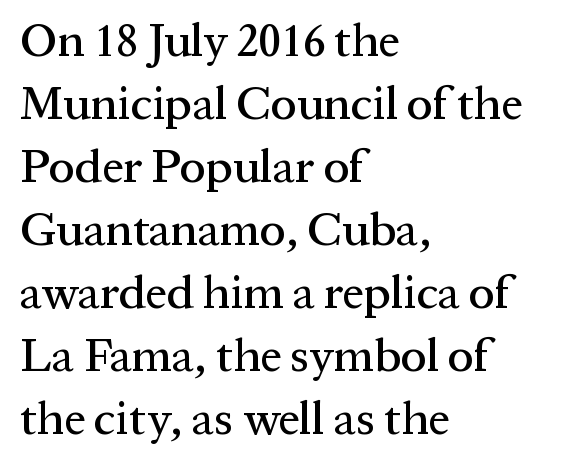
{"serif": "yes", "italic": "no", "width": "normal", "stroke_contrast": "medium", "x_height": "medium", "monospaced": "no", "underline": "no", "align": "left", "line_spacing": "normal", "line_spacing_ratio": 1.34, "letter_spacing": "normal", "letter_spacing_em": 0.0, "glyph_px": 47}
